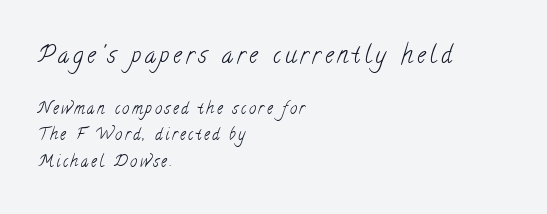
The image shows 24 px text type; set left-aligned, normal line spacing (1.65x), not underlined; the first (top) block is 1.5x larger.
